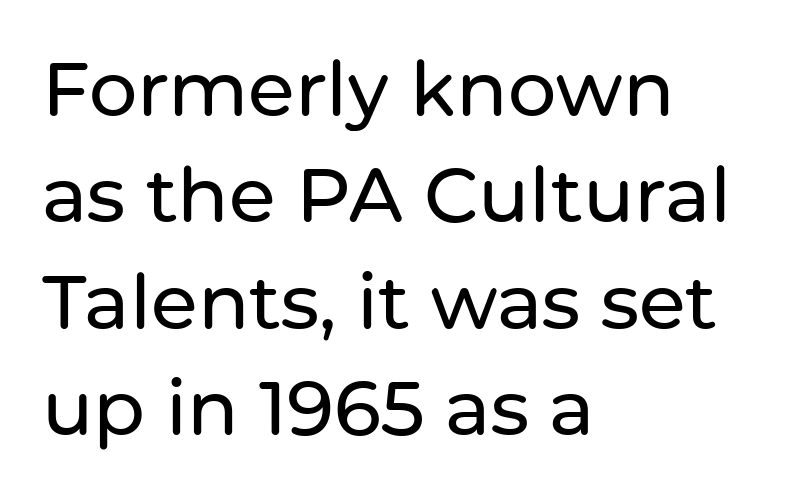
The image shows 76 px sans-serif type, upright; set left-aligned, normal line spacing (1.4x), normal letter spacing, not underlined; low stroke contrast and a medium x-height.
